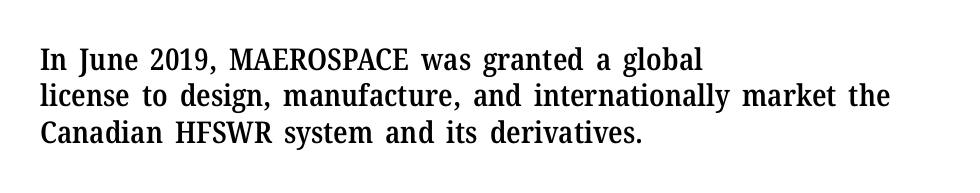
The image shows 30 px semibold serif type, upright; set left-aligned, line spacing 1.21x, normal letter spacing, not underlined; medium stroke contrast and a medium x-height.
